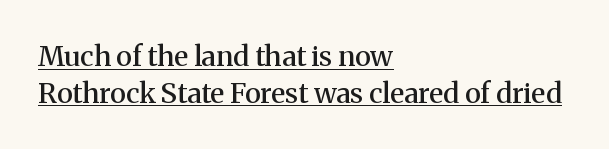
Successive baselines arrive at the customary interval. Beneath each row of characters lies a ruled line. Compared with a centered layout, this one pins lines to the left instead. Students, this is semibold: more ink than regular, less than bold. In terms of posture, this sample is upright. Tracking here is standard; glyphs follow each other at the usual distance.
